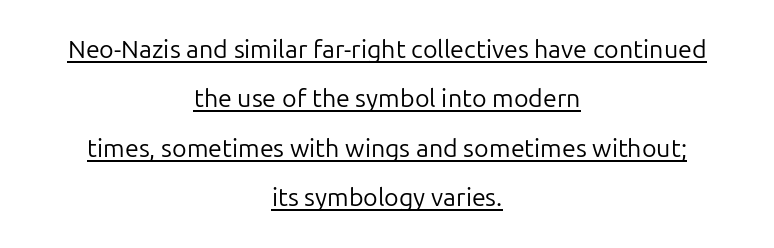
{"italic": "no", "bold": "no", "underline": "yes", "align": "center", "line_spacing": "loose", "line_spacing_ratio": 1.98, "letter_spacing": "normal", "letter_spacing_em": 0.0, "glyph_px": 25}
